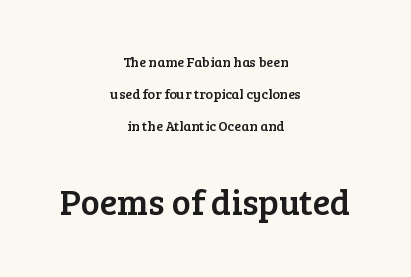
{"serif": "yes", "italic": "no", "width": "normal", "stroke_contrast": "low", "x_height": "medium", "monospaced": "no", "underline": "no", "align": "center", "line_spacing": "loose", "line_spacing_ratio": 2.29, "letter_spacing": "normal", "letter_spacing_em": 0.0, "larger_block": "second", "size_ratio": 2.57, "glyph_px": 36}
